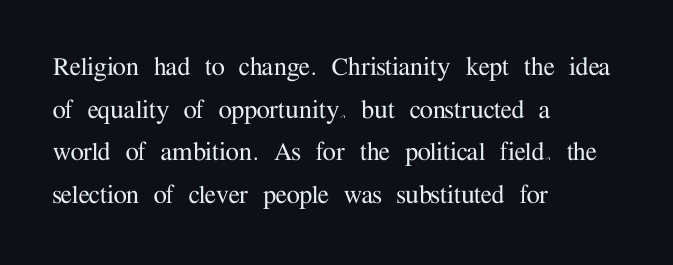
Summary of vertical rhythm: regular, with standard interline spacing. The ragged edge is on the right, which tells us the setting is flush left. The passage shown is typed in a proportional face where columns would drift. The letters sit at their default tracking, neither squeezed nor spread. The foot of each line stays bare and open.
